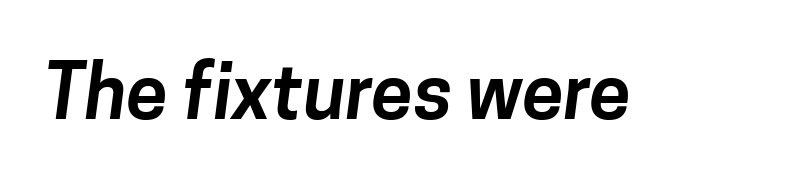
Is this a fixed-width face? No — the glyphs have proportional, varying widths. Descenders hang freely into open space. Inter-character spacing is left at the font's built-in metrics. What kind of face is this? One without serifs — a sans.
